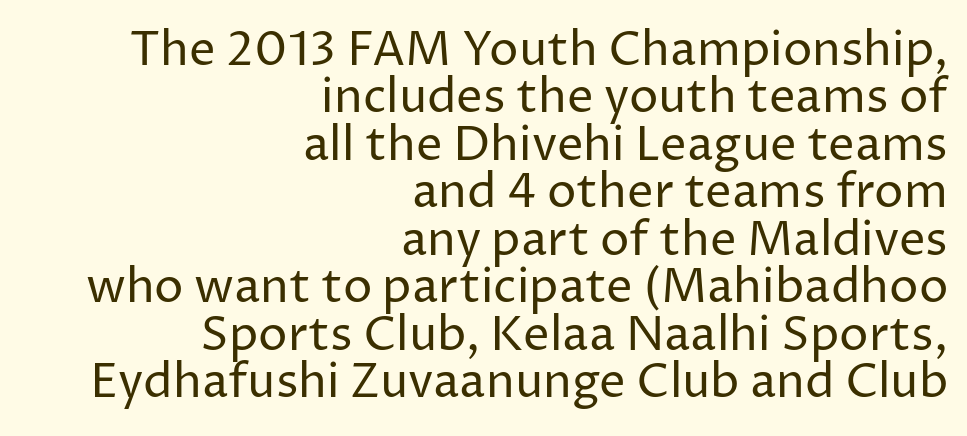
The image shows 47 px regular-weight sans-serif type, upright; set right-aligned, tight line spacing (1.01x), normal letter spacing, not underlined; low stroke contrast and a medium x-height.
